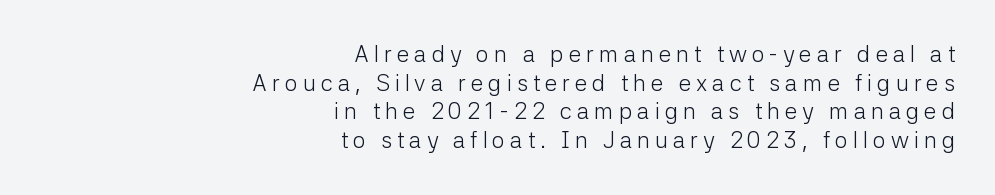
The image shows 23 px text type, upright; set right-aligned, normal line spacing (1.25x), unusually wide letter spacing (+0.21 em), not underlined.
